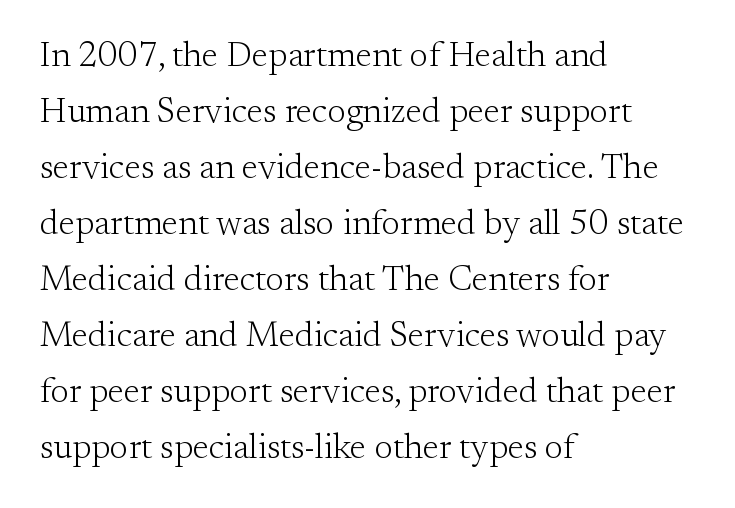
Q: Is the text bold? A: No.
Q: Is the text italic (slanted)? A: No, it is upright.
Q: Is the typeface a serif or a sans-serif typeface? A: Serif.
Q: Is the text underlined? A: No.
Q: How is the paragraph aligned? A: Left-aligned.
Q: Is the spacing between letters normal or unusually wide? A: Normal.
Q: Is the spacing between lines tight, normal or loose? A: Normal.
Q: Width (condensed, normal, or wide)? A: Normal.
Q: Stroke contrast? A: Medium.
Q: x-height? A: Small.
Q: Monospaced? A: No.
